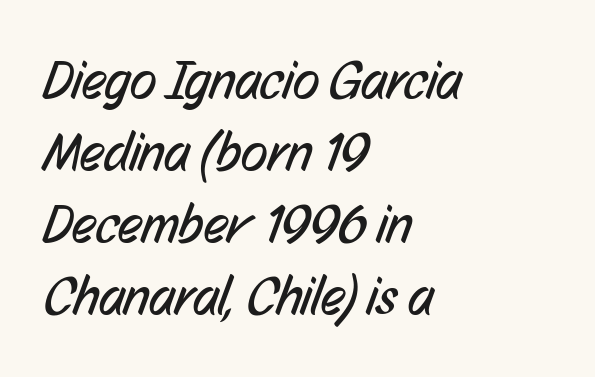
The area under the type is left untouched. How would I describe the line gaps? Plain and ordinary. Varying glyph widths throughout — classic text-font behaviour. The type is set solid horizontally, with unmodified tracking. The font family rendered here belongs to the sans-serif group. A light-to-regular cut is what we see here.
